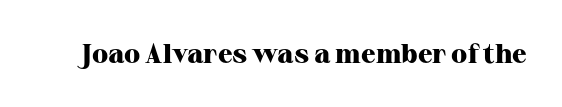
{"italic": "no", "bold": "yes", "underline": "no", "letter_spacing": "normal", "letter_spacing_em": 0.0, "glyph_px": 27}
